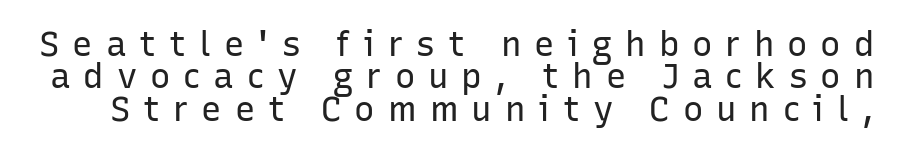
Unmarked baselines from the first word to the last. Is this a fixed-width face? No — the glyphs have proportional, varying widths. The tracking reads as deliberately expanded to a designer's eye. Vertical stems look standard width or narrower in stroke. The type family on display is of the sans-serif kind.
